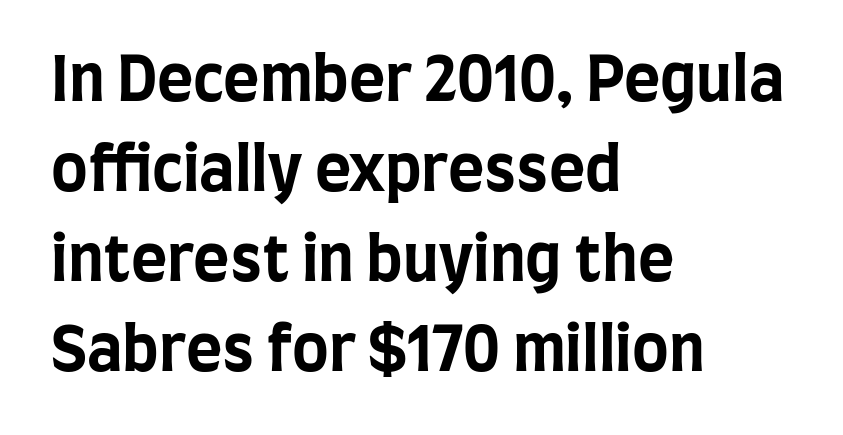
Q: Is the text bold? A: Yes.
Q: Is the text italic (slanted)? A: No, it is upright.
Q: Is the typeface a serif or a sans-serif typeface? A: Sans-serif.
Q: Is the text underlined? A: No.
Q: How is the paragraph aligned? A: Left-aligned.
Q: Is the spacing between letters normal or unusually wide? A: Normal.
Q: Is the spacing between lines tight, normal or loose? A: Normal.
Q: Width (condensed, normal, or wide)? A: Condensed.
Q: Stroke contrast? A: Low.
Q: x-height? A: Large.
Q: Monospaced? A: No.
